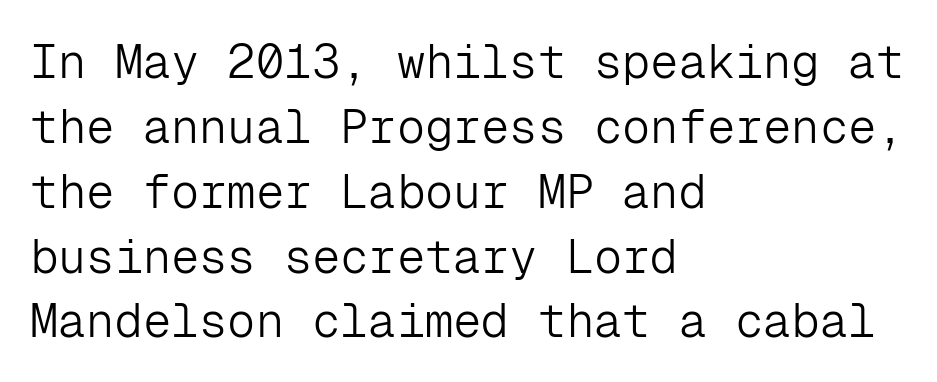
{"serif": "no", "italic": "no", "bold": "no", "weight": "light", "width": "normal", "stroke_contrast": "low", "x_height": "medium", "monospaced": "yes", "underline": "no", "align": "left", "line_spacing": "normal", "line_spacing_ratio": 1.38, "letter_spacing": "normal", "letter_spacing_em": 0.0, "glyph_px": 47}
